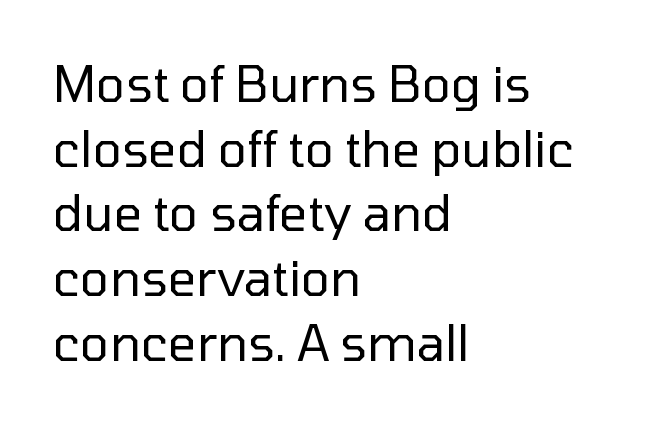
The image shows 49 px regular-weight sans-serif type, upright; set left-aligned, normal line spacing (1.32x), normal letter spacing, not underlined; low stroke contrast and a medium x-height.
